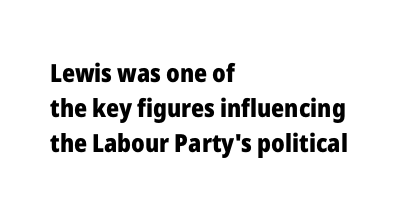
Nope, not italic — everything's standing straight. Regular leading. Teacher's note: observe the even left margin — that is flush-left alignment. The space beneath each line is pristine and unruled. Glyph-to-glyph distance matches everyday printed text.
